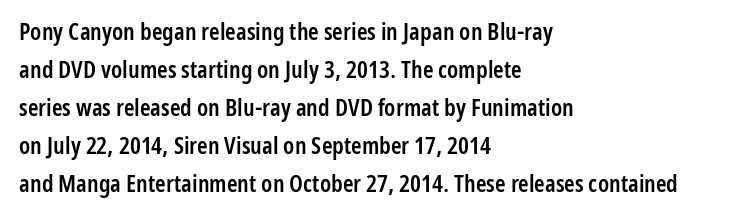
The image shows 24 px text type, upright; set left-aligned, normal line spacing (1.58x), normal letter spacing, not underlined.
